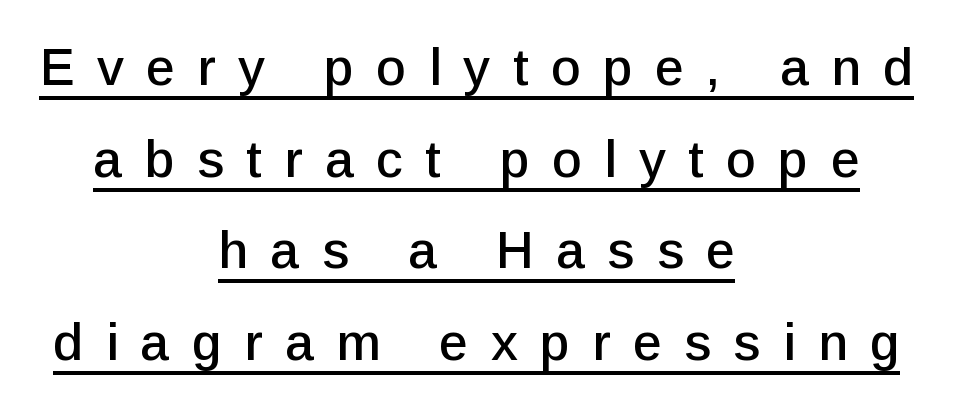
You could not count columns in this text — the font is proportionally spaced. Line starts and ends both wander, symmetrically. These lines were composed using upright roman letters. Each word looks stretched out because of the extra space between its letters. Underline: present. The letters carry no serifs — their stems end cleanly without finishing strokes.
